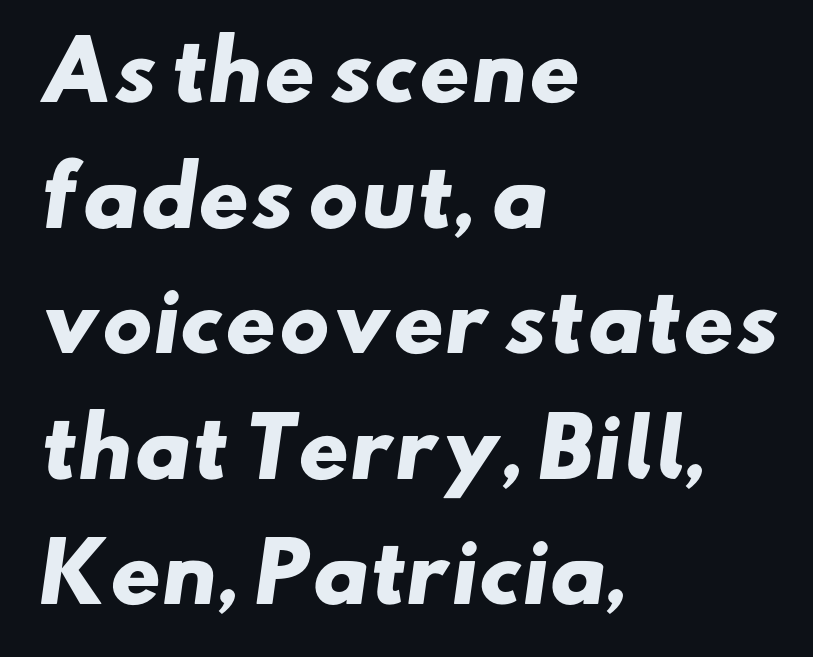
{"serif": "no", "bold": "yes", "weight": "heavy", "width": "wide", "stroke_contrast": "low", "x_height": "small", "monospaced": "no", "underline": "no", "align": "left", "line_spacing": "normal", "line_spacing_ratio": 1.59, "letter_spacing": "normal", "letter_spacing_em": 0.0, "glyph_px": 79}
